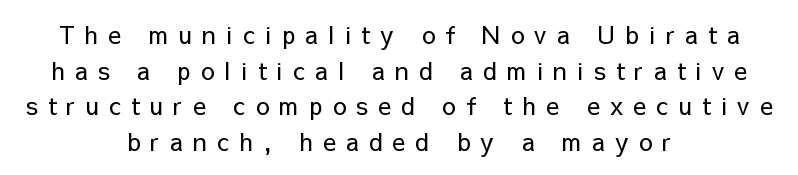
{"italic": "no", "bold": "no", "underline": "no", "align": "center", "line_spacing": "normal", "line_spacing_ratio": 1.48, "letter_spacing": "wide", "letter_spacing_em": 0.43, "glyph_px": 24}
